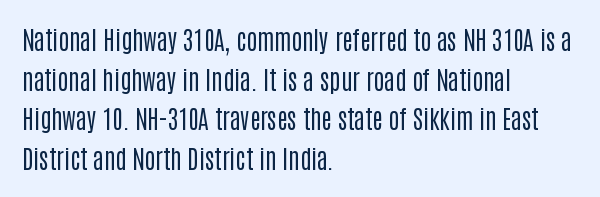
The image shows 25 px text type, upright; set left-aligned, normal line spacing (1.59x), normal letter spacing, not underlined.
